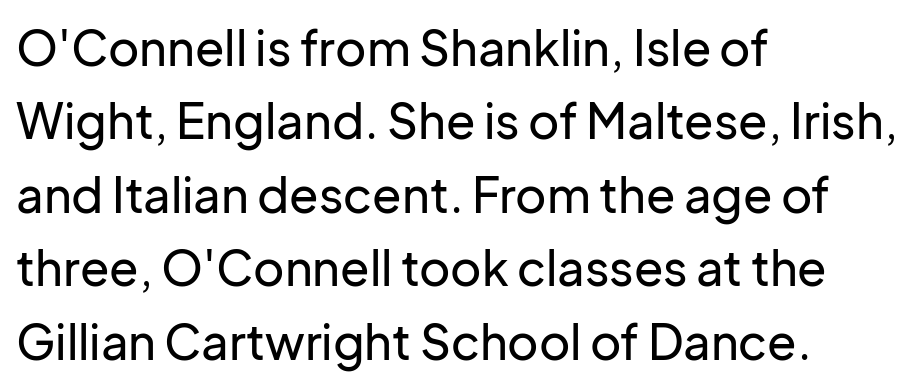
{"serif": "no", "italic": "no", "width": "normal", "stroke_contrast": "low", "x_height": "medium", "monospaced": "no", "underline": "no", "align": "left", "line_spacing": "normal", "line_spacing_ratio": 1.53, "letter_spacing": "normal", "letter_spacing_em": 0.0, "glyph_px": 48}
